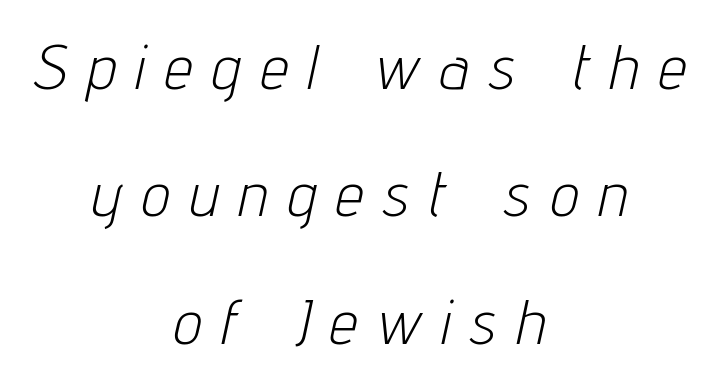
Observe the wide spacing: letters keep a clear distance from each other. The strokes are not fattened; the text isn't bold. The face used here has a pronounced slope to its letters. Each line is balanced around a shared central axis.
